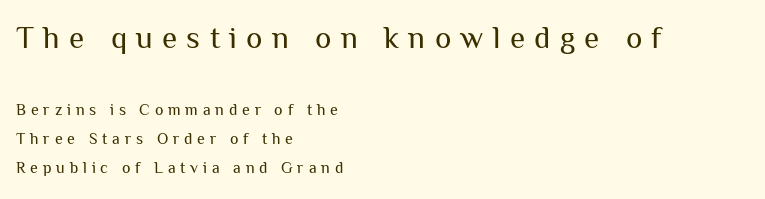
Bigger letters appear in the top chunk; the bottom chunk is reduced. Alignment: flush left. The letterforms sit at book weight or below. Regarding serifs, this sample does without them. Each letter keeps its own natural width here, so spacing adapts to shape.
